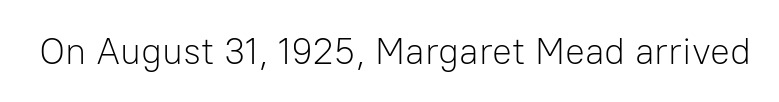
{"serif": "no", "italic": "no", "bold": "no", "weight": "light", "width": "normal", "stroke_contrast": "low", "x_height": "medium", "monospaced": "no", "underline": "no", "letter_spacing": "normal", "letter_spacing_em": 0.0, "glyph_px": 37}
